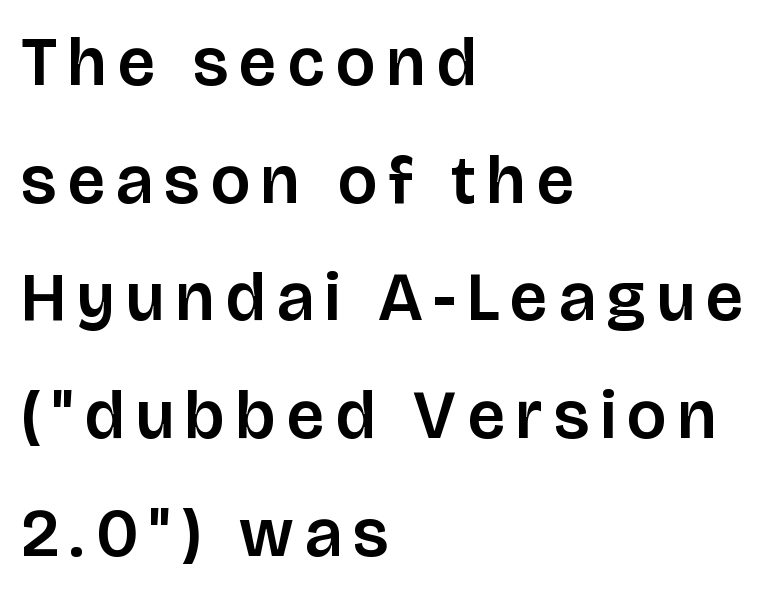
The image shows 68 px sans-serif type, upright; set left-aligned, line spacing 1.73x, not underlined; low stroke contrast and a large x-height.
